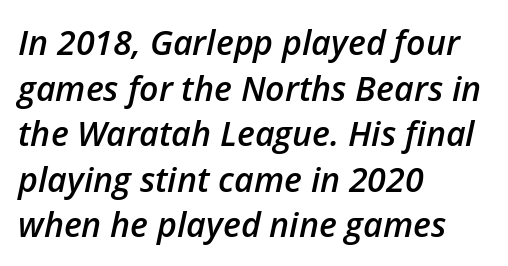
A typesetter would call this proportional, since set widths differ per character. The ragged edge is on the right, which tells us the setting is flush left. Tracking here is standard; glyphs follow each other at the usual distance. The rendering uses a semibold face; strokes are thickened but not to full bold. The face used here has a pronounced slope to its letters.
